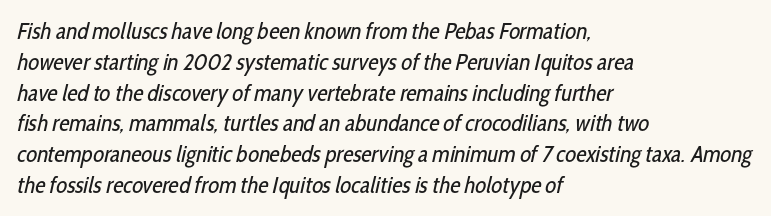
{"bold": "no", "underline": "no", "align": "left", "line_spacing": "normal", "line_spacing_ratio": 1.34, "letter_spacing": "normal", "letter_spacing_em": 0.0, "glyph_px": 23}
